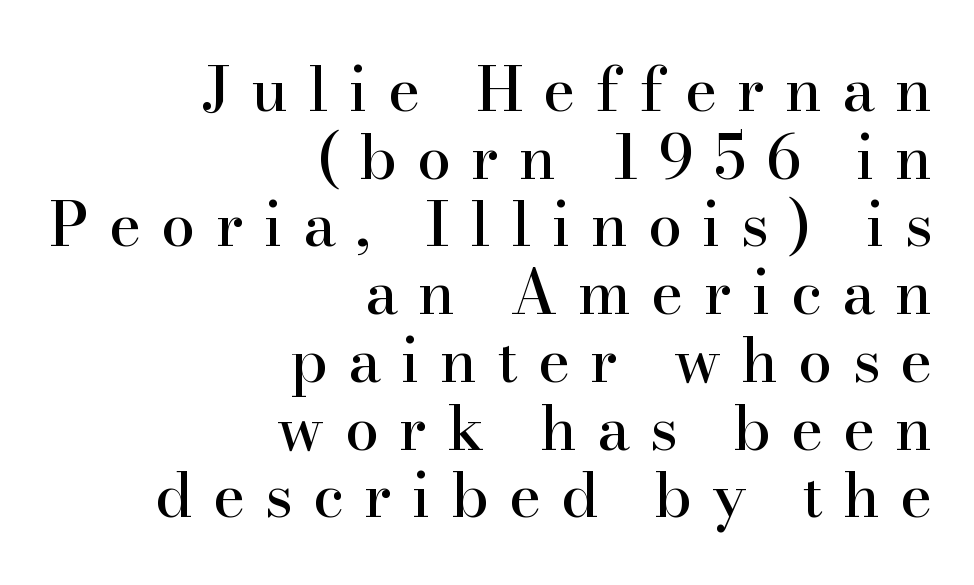
Q: Is the text italic (slanted)? A: No, it is upright.
Q: Is the typeface a serif or a sans-serif typeface? A: Serif.
Q: Is the text underlined? A: No.
Q: How is the paragraph aligned? A: Right-aligned.
Q: Is the spacing between letters normal or unusually wide? A: Unusually wide.
Q: Is the spacing between lines tight, normal or loose? A: Tight.
Q: Width (condensed, normal, or wide)? A: Normal.
Q: Stroke contrast? A: High.
Q: x-height? A: Small.
Q: Monospaced? A: No.
